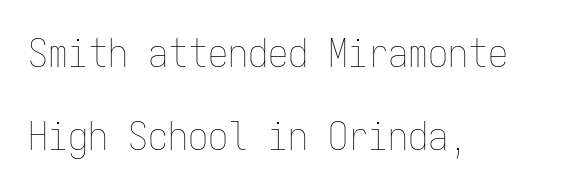
The words here are not underlined. The cut favours lightness, reaching ordinary text weight at its darkest. These lines are rendered in a fixed-pitch font. The lettering stays uniformly vertical, giving the passage a roman look. The setting favours the left margin, as ordinary paragraphs usually do. Characters follow at the spacing the type designer built in.
